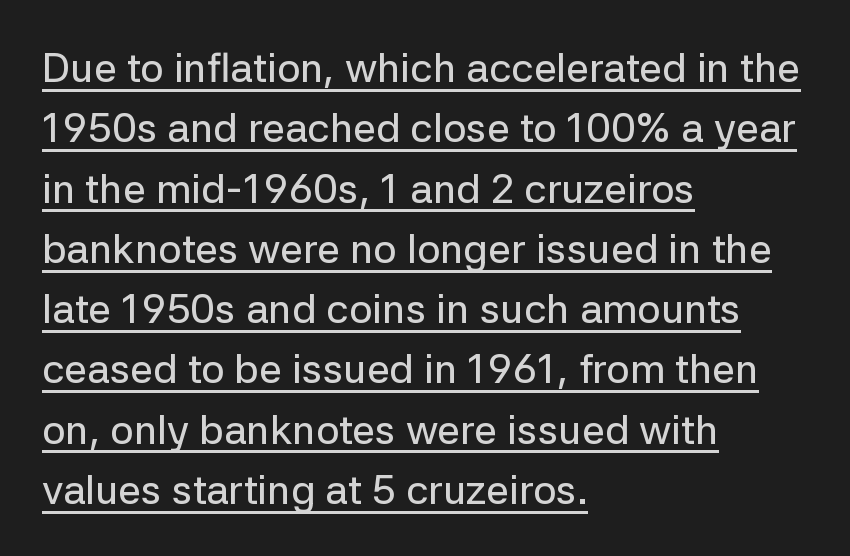
{"serif": "no", "italic": "no", "width": "normal", "stroke_contrast": "low", "x_height": "medium", "monospaced": "no", "underline": "yes", "align": "left", "line_spacing": "normal", "line_spacing_ratio": 1.47, "letter_spacing": "normal", "letter_spacing_em": 0.0, "glyph_px": 41}
